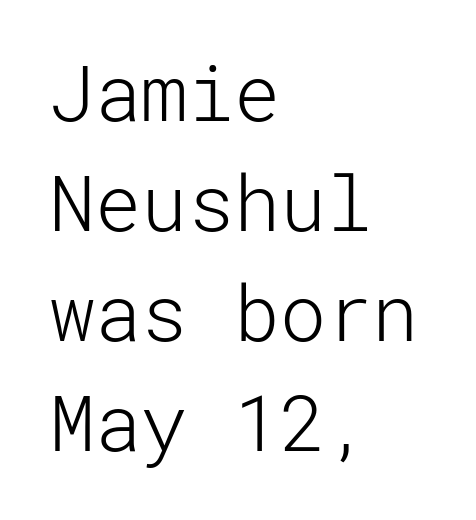
{"serif": "no", "italic": "no", "bold": "no", "weight": "light", "width": "normal", "stroke_contrast": "low", "x_height": "medium", "underline": "no", "align": "left", "line_spacing": "normal", "line_spacing_ratio": 1.43, "letter_spacing": "normal", "letter_spacing_em": 0.0, "glyph_px": 77}
